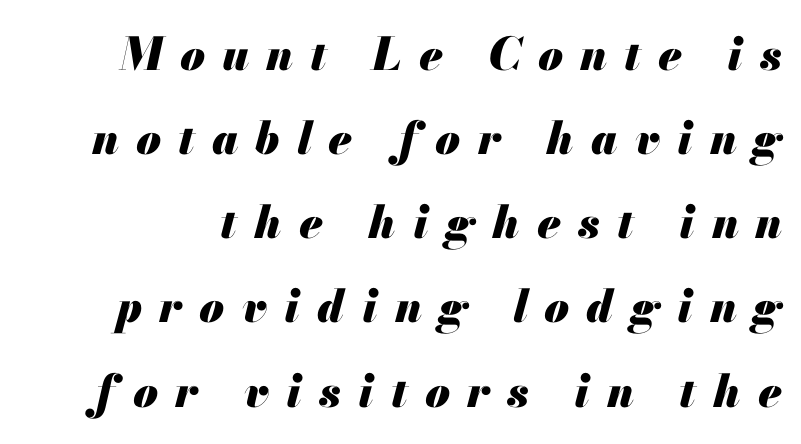
Q: Is the text bold? A: Yes.
Q: Is the text italic (slanted)? A: Yes, it leans right by about 13 degrees.
Q: Is the text underlined? A: No.
Q: Is the spacing between letters normal or unusually wide? A: Unusually wide.
Q: Width (condensed, normal, or wide)? A: Normal.
Q: Stroke contrast? A: Medium.
Q: x-height? A: Small.
Q: Monospaced? A: No.
